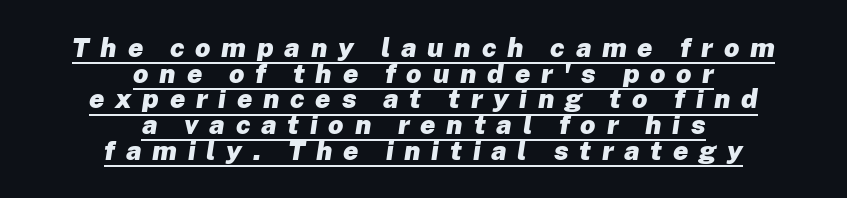
{"italic": "yes", "lean": "right", "slant_degrees": 8, "bold": "yes", "underline": "yes", "align": "center", "line_spacing": "tight", "line_spacing_ratio": 0.95, "letter_spacing": "wide", "letter_spacing_em": 0.4, "glyph_px": 27}
